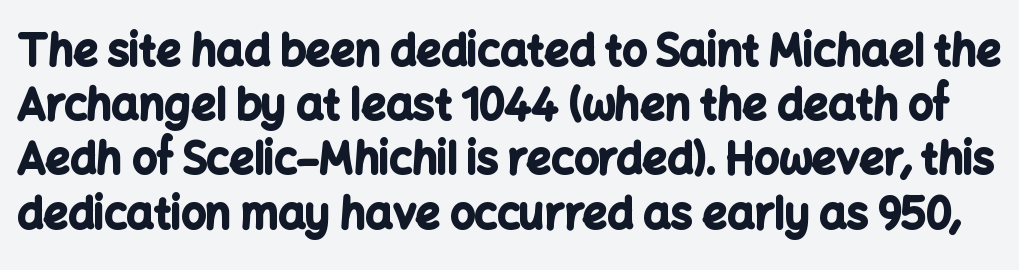
Normally led — the rows are evenly, conventionally spaced. Anything drawn beneath the words? Only blank space. How heavy is the stroke? Heavy — this is a bold. Proportional: the letters do not fall into vertical columns.
